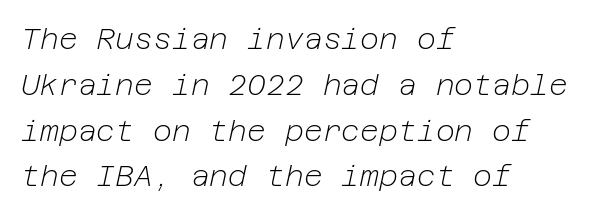
Q: Is the text bold? A: No.
Q: Is the text italic (slanted)? A: Yes, it leans right by about 12 degrees.
Q: Is the text underlined? A: No.
Q: How is the paragraph aligned? A: Left-aligned.
Q: Is the spacing between letters normal or unusually wide? A: Normal.
Q: Is the spacing between lines tight, normal or loose? A: Normal.
Q: Width (condensed, normal, or wide)? A: Normal.
Q: Stroke contrast? A: Low.
Q: x-height? A: Medium.
